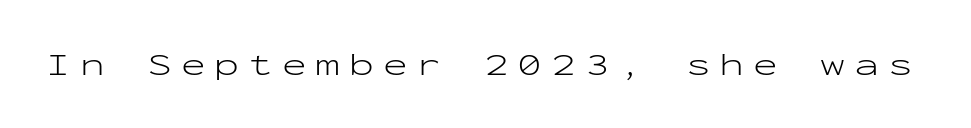
{"serif": "no", "italic": "no", "bold": "no", "weight": "light", "width": "wide", "stroke_contrast": "low", "x_height": "medium", "monospaced": "yes", "underline": "no", "letter_spacing": "wide", "letter_spacing_em": 0.27, "glyph_px": 33}
